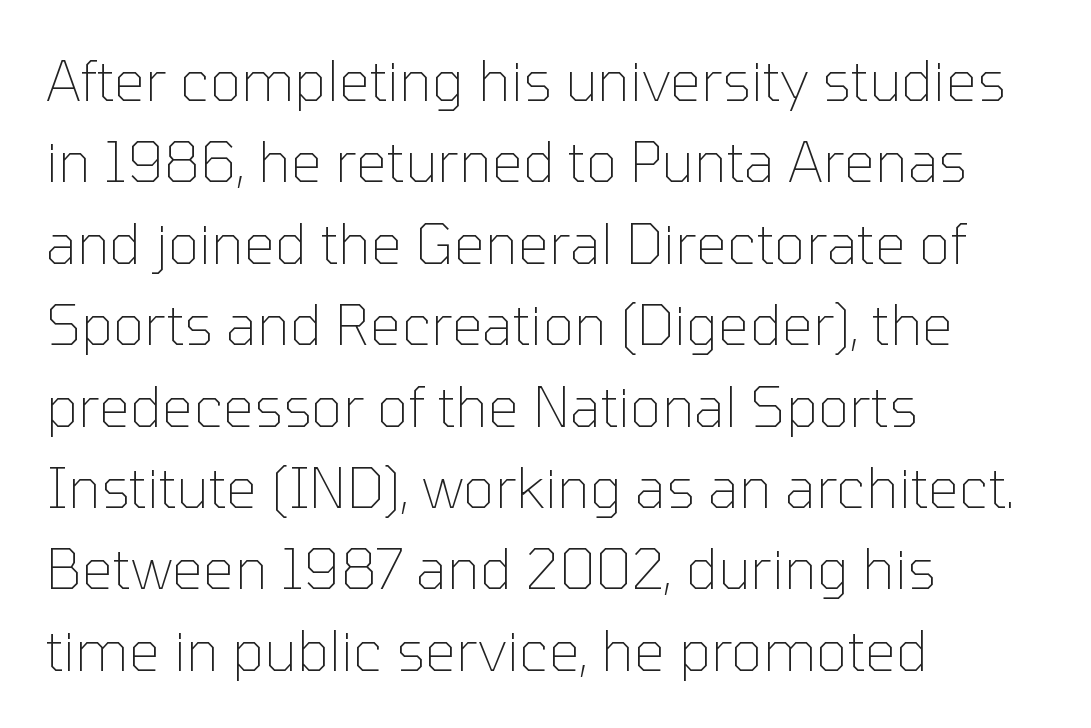
The face used here is proportionally spaced, like ordinary book or web type. The letters stand upright; this is a roman face. Compared with typical paragraphs, the rows here are spaced about the same. Standard letterfit; no display-style spreading of the glyphs.
